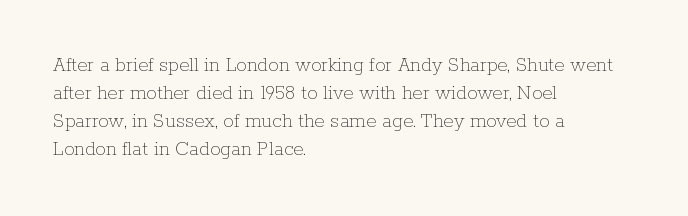
{"italic": "no", "bold": "no", "underline": "no", "align": "left", "line_spacing": "normal", "line_spacing_ratio": 1.34, "letter_spacing": "normal", "letter_spacing_em": 0.0, "glyph_px": 21}
